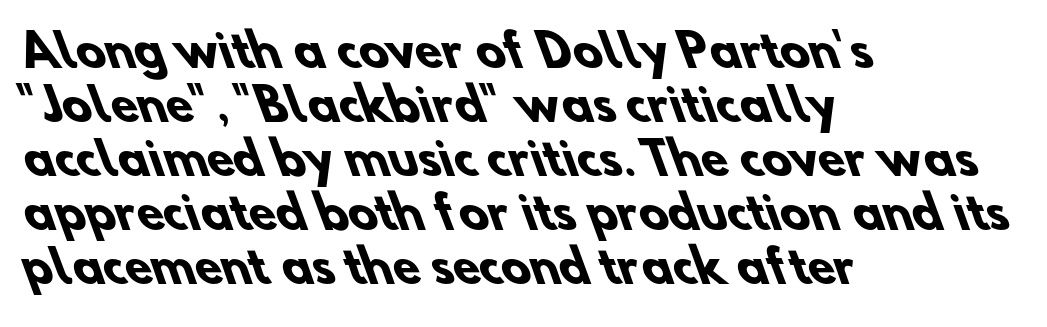
{"serif": "no", "bold": "yes", "weight": "heavy", "width": "normal", "stroke_contrast": "low", "x_height": "small", "monospaced": "no", "underline": "no", "align": "left", "line_spacing_ratio": 1.23, "letter_spacing": "normal", "letter_spacing_em": 0.0, "glyph_px": 44}
